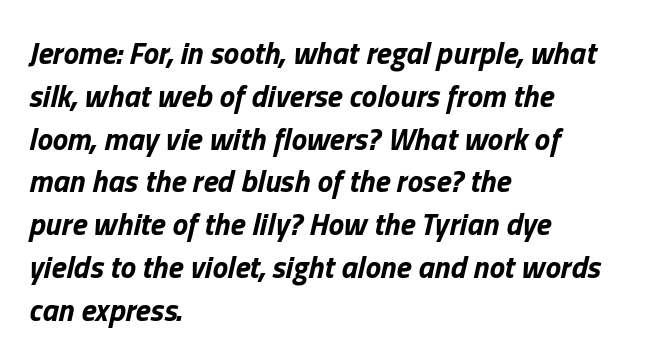
{"italic": "yes", "lean": "right", "slant_degrees": 13, "bold": "yes", "weight": "bold", "width": "normal", "stroke_contrast": "low", "x_height": "medium", "monospaced": "no", "underline": "no", "align": "left", "line_spacing": "normal", "line_spacing_ratio": 1.38, "letter_spacing": "normal", "letter_spacing_em": 0.0, "glyph_px": 31}
